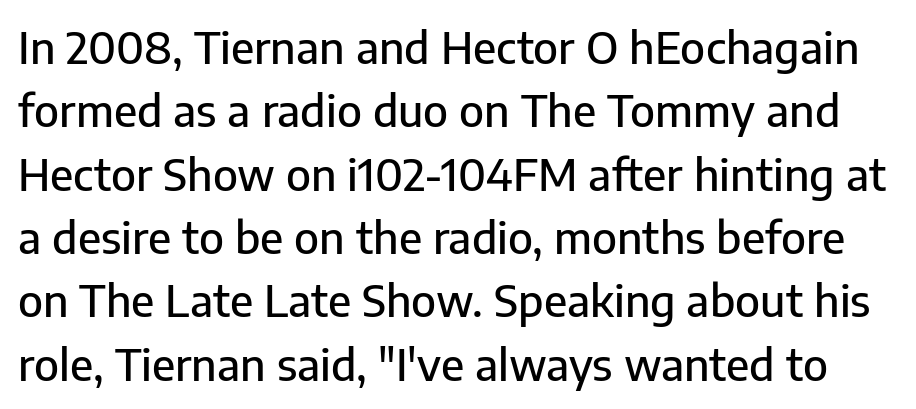
Q: Is the text italic (slanted)? A: No, it is upright.
Q: Is the typeface a serif or a sans-serif typeface? A: Sans-serif.
Q: Is the text underlined? A: No.
Q: Is the spacing between letters normal or unusually wide? A: Normal.
Q: Is the spacing between lines tight, normal or loose? A: Normal.
Q: Width (condensed, normal, or wide)? A: Normal.
Q: Stroke contrast? A: Low.
Q: x-height? A: Medium.
Q: Monospaced? A: No.
